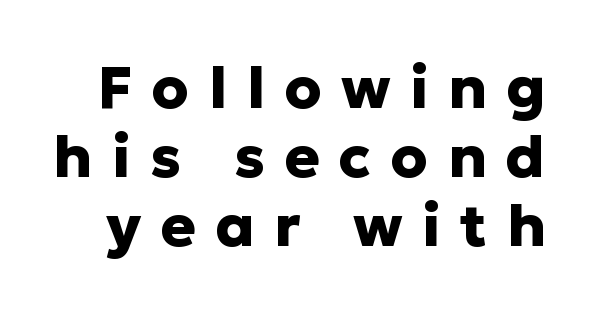
Q: Is the text bold? A: Yes.
Q: Is the text italic (slanted)? A: No, it is upright.
Q: Is the typeface a serif or a sans-serif typeface? A: Sans-serif.
Q: Is the text underlined? A: No.
Q: Is the spacing between letters normal or unusually wide? A: Unusually wide.
Q: Width (condensed, normal, or wide)? A: Normal.
Q: Stroke contrast? A: Low.
Q: x-height? A: Medium.
Q: Monospaced? A: No.
